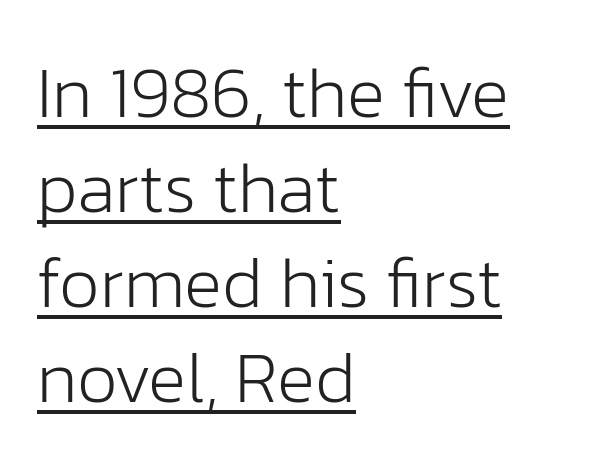
{"serif": "no", "italic": "no", "bold": "no", "weight": "light", "width": "normal", "stroke_contrast": "low", "x_height": "medium", "monospaced": "no", "underline": "yes", "align": "left", "line_spacing": "normal", "line_spacing_ratio": 1.32, "letter_spacing": "normal", "letter_spacing_em": 0.0, "glyph_px": 72}
